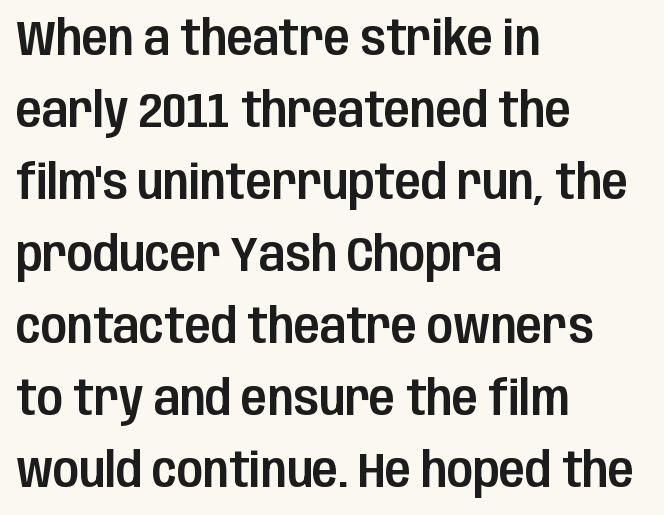
{"serif": "no", "italic": "no", "width": "condensed", "stroke_contrast": "low", "x_height": "large", "monospaced": "no", "underline": "no", "align": "left", "line_spacing": "normal", "line_spacing_ratio": 1.5, "letter_spacing": "normal", "letter_spacing_em": 0.0, "glyph_px": 48}
